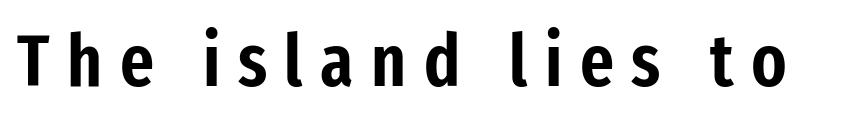
The image shows 73 px condensed sans-serif type, upright; set unusually wide letter spacing (+0.24 em), not underlined; low stroke contrast and a medium x-height.
